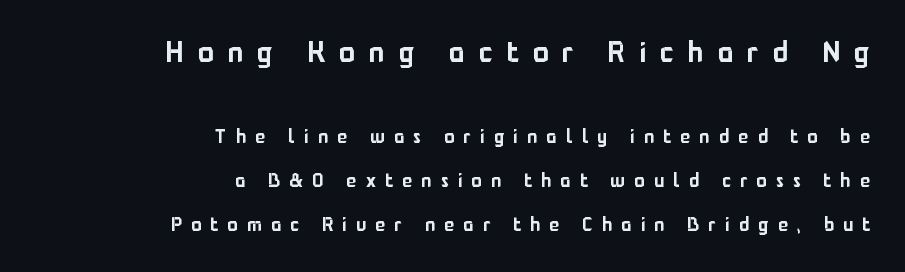
{"serif": "no", "italic": "no", "width": "normal", "stroke_contrast": "low", "x_height": "medium", "monospaced": "no", "underline": "no", "align": "right", "line_spacing": "loose", "line_spacing_ratio": 2.31, "letter_spacing": "wide", "letter_spacing_em": 0.49, "larger_block": "first", "size_ratio": 1.53, "glyph_px": 29}
